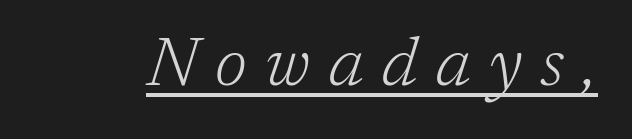
The image shows 68 px light serif type, italic (leaning right); set unusually wide letter spacing (+0.27 em), underlined; low stroke contrast and a medium x-height.
